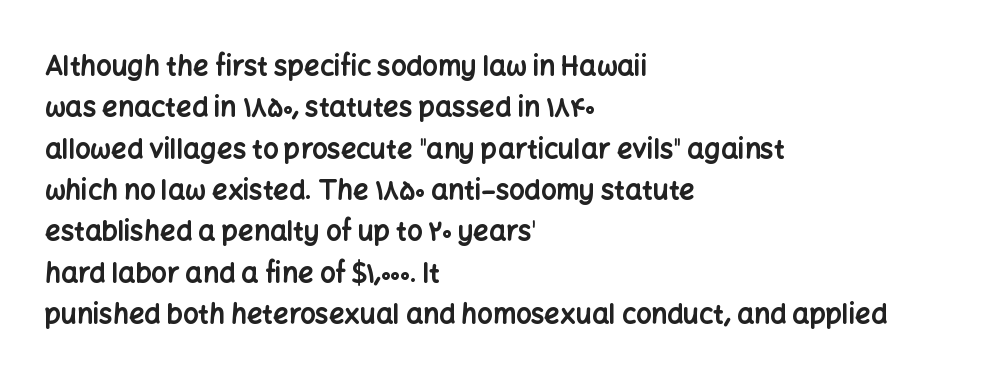
The image shows 27 px bold type, upright; set left-aligned, normal line spacing (1.53x), normal letter spacing, not underlined.
